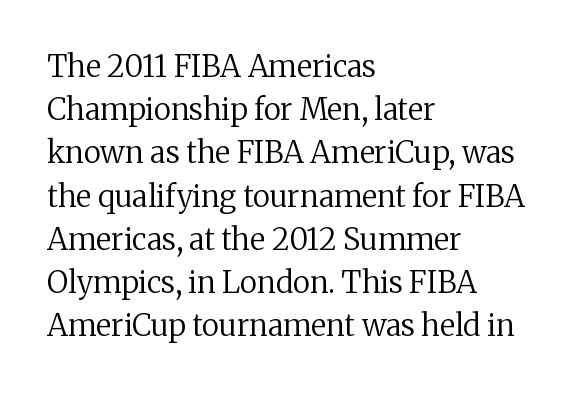
The image shows 30 px regular-weight serif type, upright; set left-aligned, normal line spacing (1.44x), normal letter spacing, not underlined; medium stroke contrast and a medium x-height.
